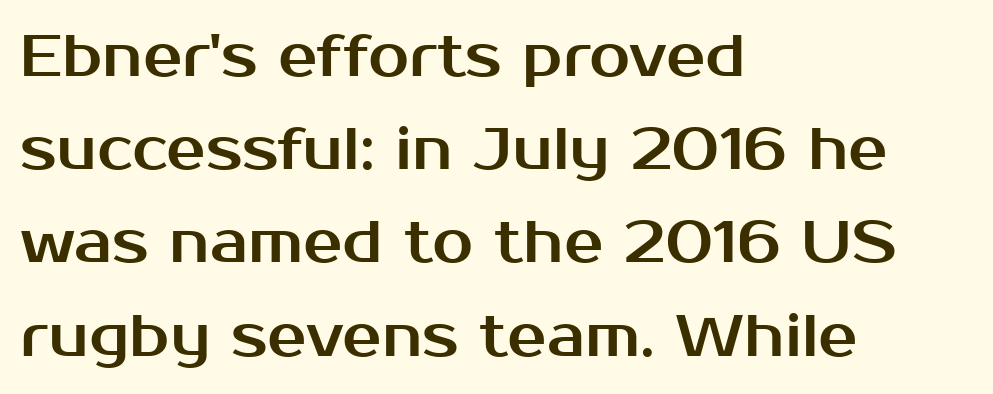
Q: Is the text italic (slanted)? A: No, it is upright.
Q: Is the typeface a serif or a sans-serif typeface? A: Sans-serif.
Q: Is the text underlined? A: No.
Q: How is the paragraph aligned? A: Left-aligned.
Q: Is the spacing between letters normal or unusually wide? A: Normal.
Q: Is the spacing between lines tight, normal or loose? A: Normal.
Q: Width (condensed, normal, or wide)? A: Normal.
Q: Stroke contrast? A: Medium.
Q: x-height? A: Medium.
Q: Monospaced? A: No.
